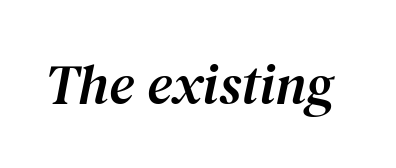
{"serif": "yes", "italic": "yes", "lean": "right", "slant_degrees": 12, "width": "normal", "stroke_contrast": "medium", "x_height": "medium", "monospaced": "no", "underline": "no", "letter_spacing": "normal", "letter_spacing_em": 0.0, "glyph_px": 56}
